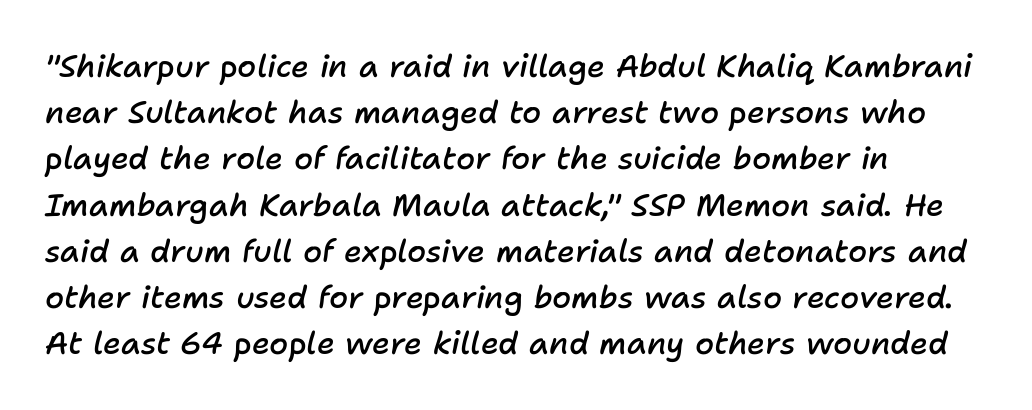
The image shows 31 px semibold type, italic (leaning right); set left-aligned, normal line spacing (1.49x), normal letter spacing, not underlined; low stroke contrast and a medium x-height.
